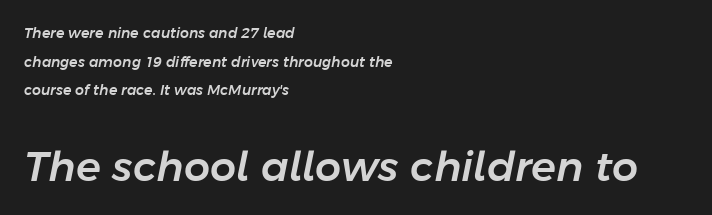
The image shows 41 px text type, italic (leaning right); set left-aligned, loose line spacing (2.04x), normal letter spacing, not underlined; the second (bottom) block is 2.93x larger; low stroke contrast and a medium x-height.
